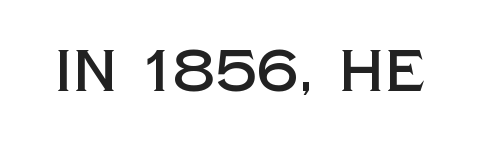
Q: Is the text italic (slanted)? A: No, it is upright.
Q: Is the typeface a serif or a sans-serif typeface? A: Sans-serif.
Q: Is the text underlined? A: No.
Q: Is the spacing between letters normal or unusually wide? A: Normal.
Q: Width (condensed, normal, or wide)? A: Normal.
Q: x-height? A: Large.
Q: Monospaced? A: No.
